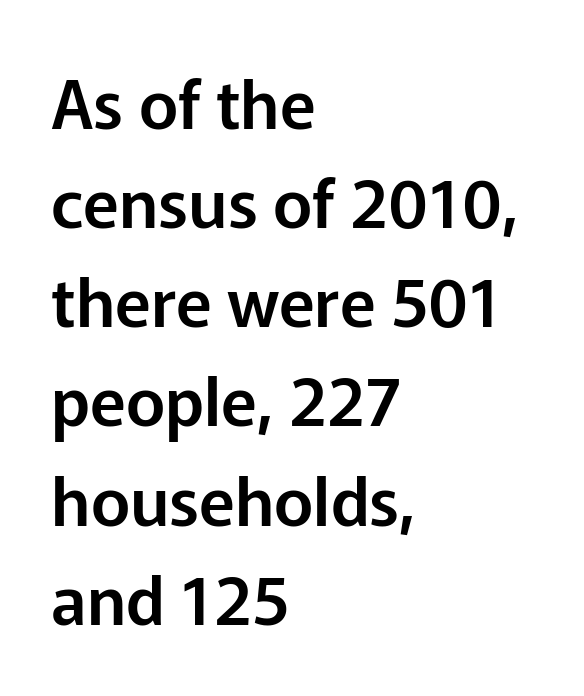
{"serif": "no", "italic": "no", "width": "normal", "stroke_contrast": "low", "x_height": "medium", "monospaced": "no", "underline": "no", "align": "left", "line_spacing": "normal", "line_spacing_ratio": 1.48, "letter_spacing": "normal", "letter_spacing_em": 0.0, "glyph_px": 67}
